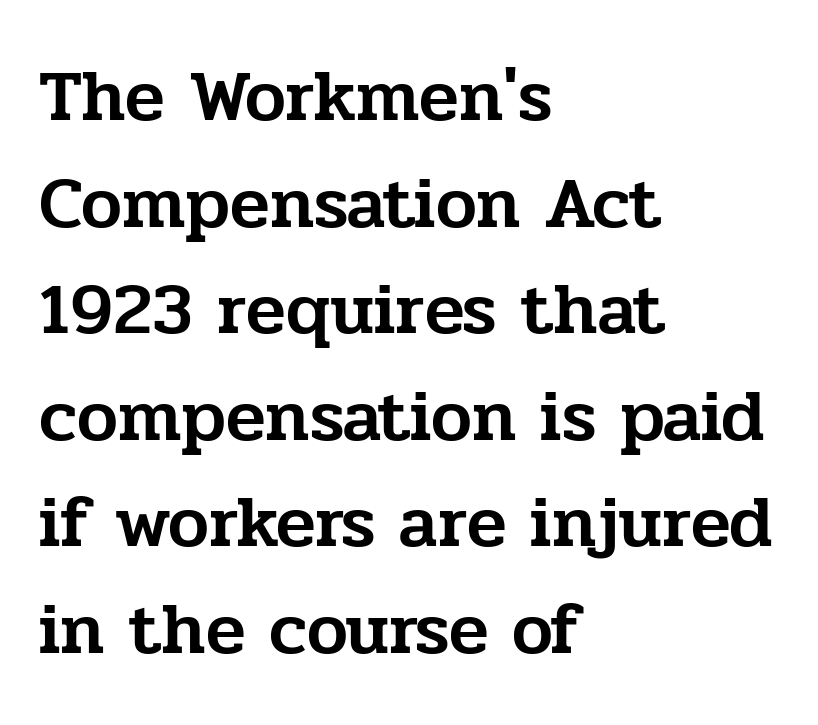
{"serif": "yes", "italic": "no", "width": "normal", "stroke_contrast": "low", "x_height": "medium", "monospaced": "no", "underline": "no", "align": "left", "line_spacing": "normal", "line_spacing_ratio": 1.46, "letter_spacing": "normal", "letter_spacing_em": 0.0, "glyph_px": 73}
